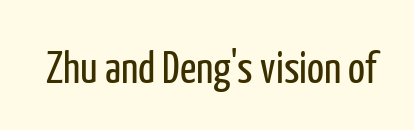
The image shows 45 px regular-weight, condensed sans-serif type, upright; set normal letter spacing, not underlined; low stroke contrast and a medium x-height.
